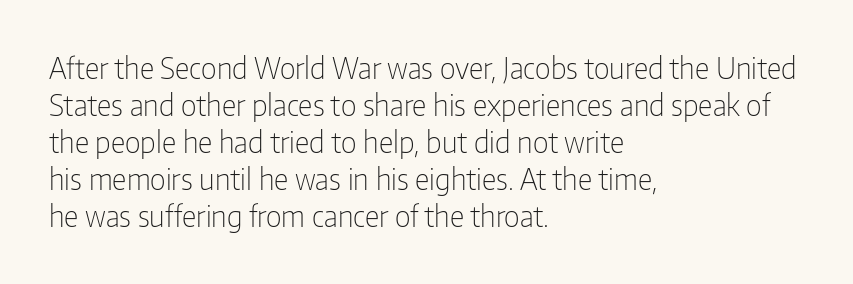
{"serif": "no", "italic": "no", "bold": "no", "weight": "light", "width": "condensed", "stroke_contrast": "low", "x_height": "medium", "monospaced": "no", "underline": "no", "align": "left", "line_spacing": "normal", "line_spacing_ratio": 1.28, "letter_spacing": "normal", "letter_spacing_em": 0.0, "glyph_px": 29}
